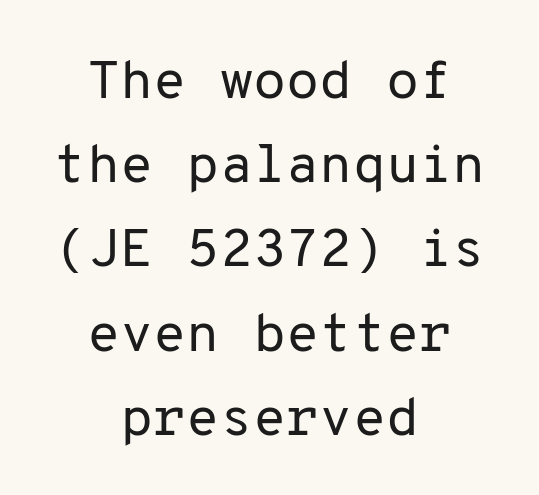
{"serif": "no", "italic": "no", "bold": "no", "weight": "regular", "width": "normal", "stroke_contrast": "low", "x_height": "medium", "monospaced": "yes", "underline": "no", "align": "center", "line_spacing": "normal", "line_spacing_ratio": 1.56, "letter_spacing": "normal", "letter_spacing_em": 0.0, "glyph_px": 54}
